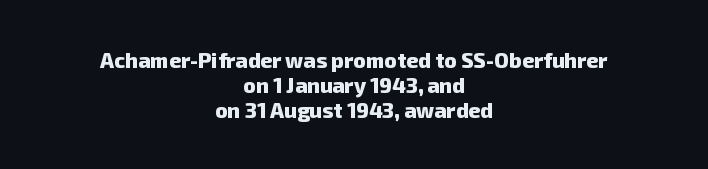
Q: Is the text bold? A: Yes.
Q: Is the text underlined? A: No.
Q: How is the paragraph aligned? A: Centered.
Q: Is the spacing between letters normal or unusually wide? A: Normal.
